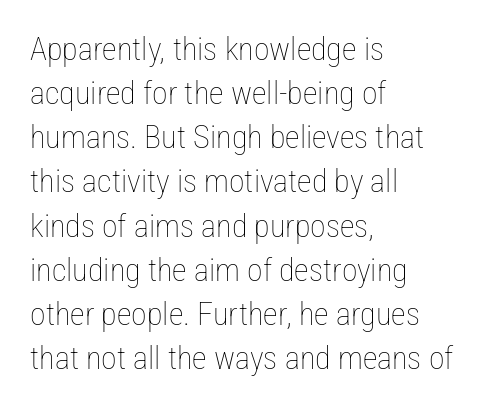
The specimen reads as upright at a glance. Tracking value appears to be zero — textbook default spacing. Does the leading feel generous? No, just average. The strip under each line holds only bare page.
